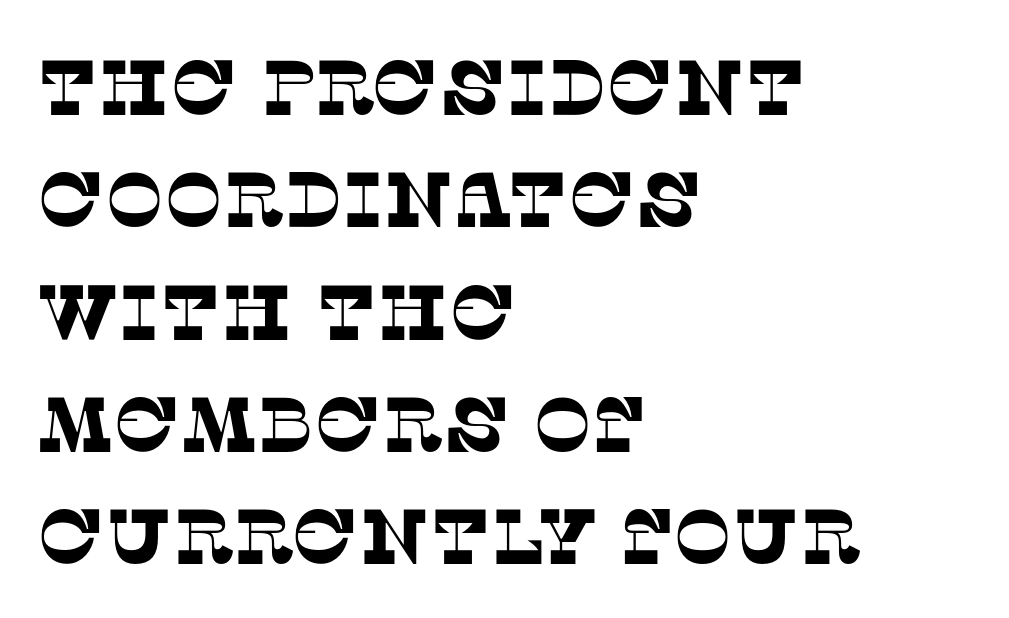
A serif font was chosen for this passage. Here the glyphs are tracked normally, forming tight word shapes. Do the characters align in a grid? No, the font is proportional. Casual observation: everything's shoved over to the left.
